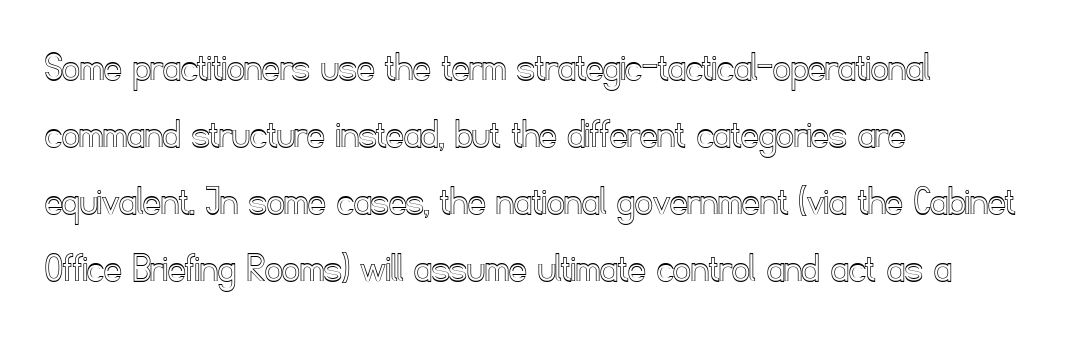
Q: Is the text italic (slanted)? A: No, it is upright.
Q: Is the text underlined? A: No.
Q: How is the paragraph aligned? A: Left-aligned.
Q: Is the spacing between letters normal or unusually wide? A: Normal.
Q: Is the spacing between lines tight, normal or loose? A: Normal.
Q: Width (condensed, normal, or wide)? A: Normal.
Q: x-height? A: Small.
Q: Monospaced? A: No.
